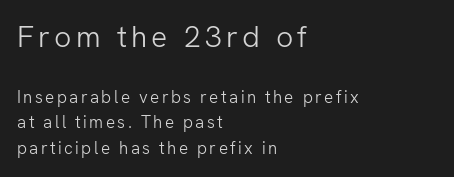
{"serif": "no", "italic": "no", "bold": "no", "weight": "light", "width": "normal", "stroke_contrast": "low", "x_height": "medium", "monospaced": "no", "underline": "no", "align": "left", "line_spacing": "normal", "line_spacing_ratio": 1.5, "larger_block": "first", "size_ratio": 1.76, "glyph_px": 30}
